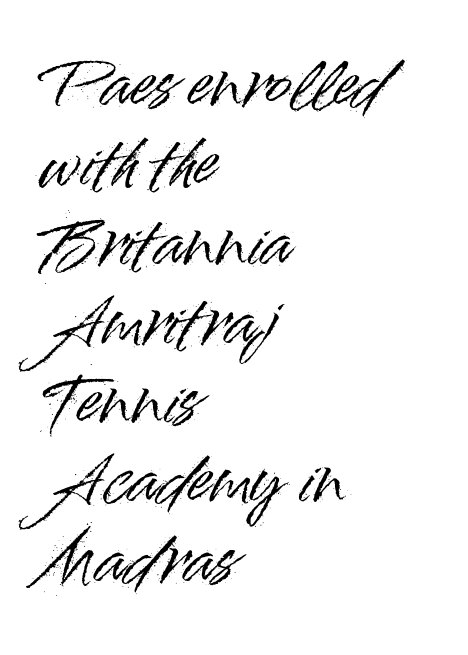
{"serif": "no", "width": "normal", "stroke_contrast": "high", "x_height": "small", "monospaced": "no", "underline": "no", "align": "left", "line_spacing": "normal", "line_spacing_ratio": 1.3, "letter_spacing": "normal", "letter_spacing_em": 0.0, "glyph_px": 61}
